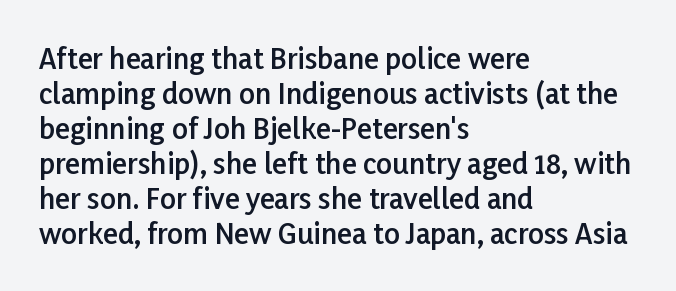
The lines sit at an ordinary, default distance from one another. This rendering features lettering with no underline. Inter-character spacing is left at the font's built-in metrics. Proportional: the letters do not fall into vertical columns. How heavy is the stroke? Medium-heavy — a semibold, shy of bold. The specimen reads as upright at a glance.
